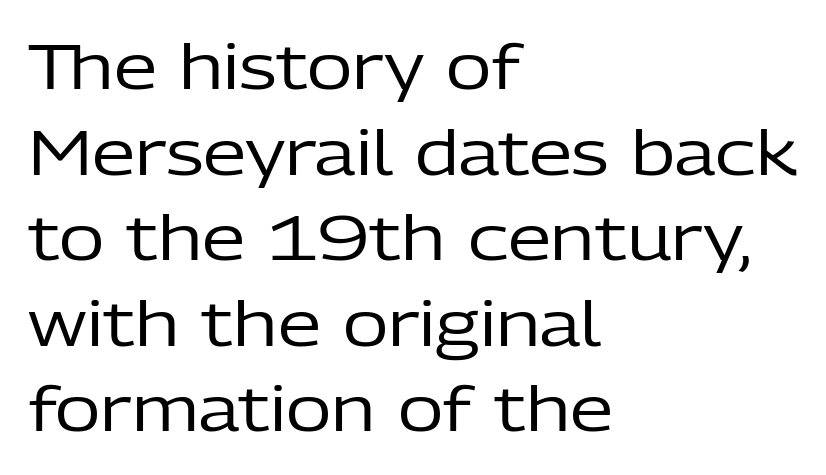
{"serif": "no", "italic": "no", "bold": "no", "weight": "regular", "width": "normal", "stroke_contrast": "low", "x_height": "medium", "monospaced": "no", "underline": "no", "align": "left", "line_spacing": "normal", "line_spacing_ratio": 1.38, "letter_spacing": "normal", "letter_spacing_em": 0.0, "glyph_px": 62}
